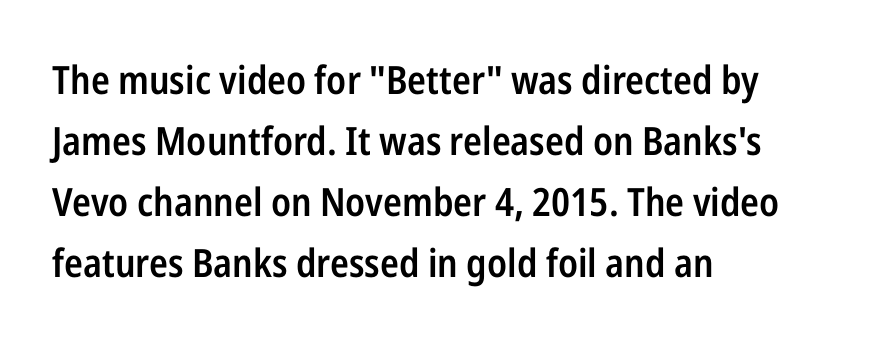
The image shows 39 px semibold, condensed sans-serif type, upright; set left-aligned, normal line spacing (1.56x), normal letter spacing, not underlined; low stroke contrast and a medium x-height.
